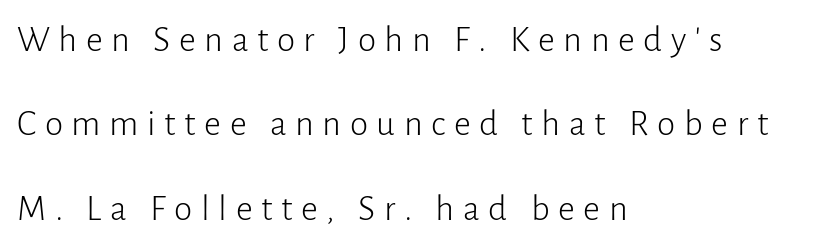
{"serif": "no", "italic": "no", "bold": "no", "weight": "light", "width": "normal", "stroke_contrast": "low", "x_height": "medium", "monospaced": "no", "underline": "no", "align": "left", "line_spacing": "loose", "line_spacing_ratio": 2.28, "letter_spacing": "wide", "letter_spacing_em": 0.23, "glyph_px": 37}
